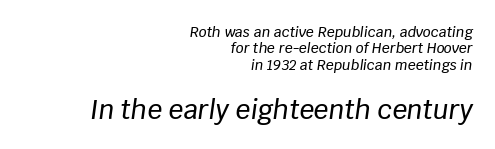
{"italic": "yes", "lean": "right", "slant_degrees": 8, "underline": "no", "align": "right", "line_spacing_ratio": 1.17, "letter_spacing": "normal", "letter_spacing_em": 0.0, "larger_block": "second", "size_ratio": 1.86, "glyph_px": 26}
